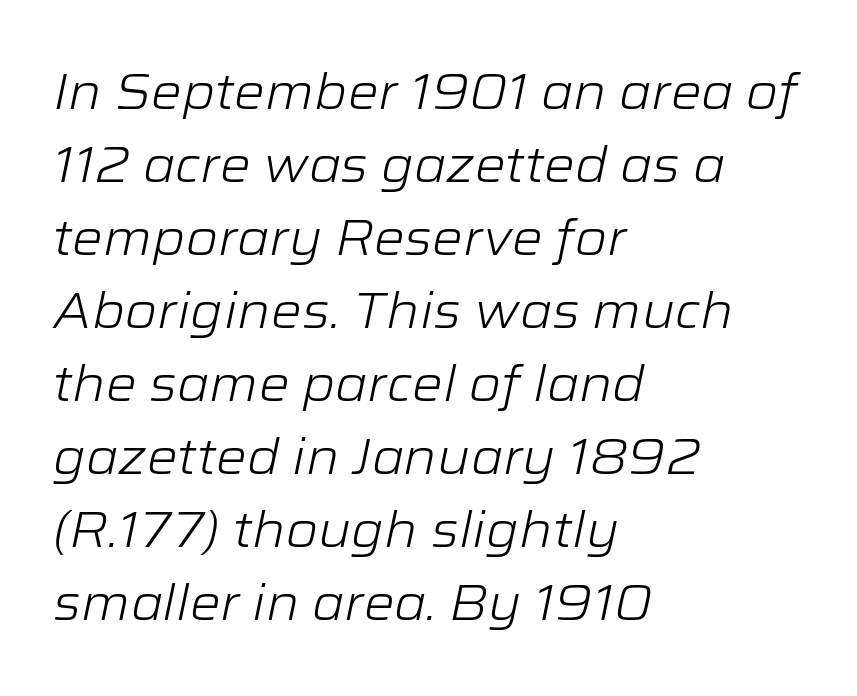
Q: Is the text bold? A: No.
Q: Is the text italic (slanted)? A: Yes, it leans right by about 12 degrees.
Q: Is the text underlined? A: No.
Q: How is the paragraph aligned? A: Left-aligned.
Q: Is the spacing between letters normal or unusually wide? A: Normal.
Q: Is the spacing between lines tight, normal or loose? A: Normal.
Q: Width (condensed, normal, or wide)? A: Wide.
Q: Stroke contrast? A: Low.
Q: x-height? A: Medium.
Q: Monospaced? A: No.
